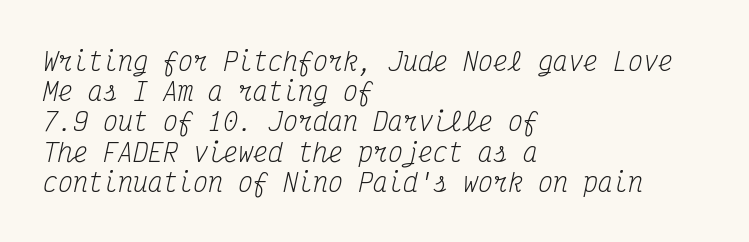
Is this a heavy cut? Hardly; it is regular or lighter. Would a proofreader flag this as italicized? Yes. How are the letters spaced? Ordinarily, with no added tracking. Underlining? Definitely not there. The typesetter chose a ragged-right arrangement here.
